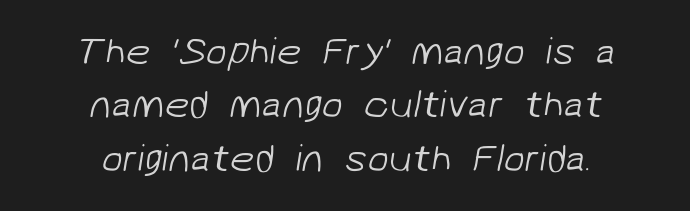
A clean baseline with only descenders dipping below it. Note the varied advance widths — an 'i' is clearly narrower than an 'm'. The rag falls on both sides of this text block equally. Think standard paragraph weight, or any step lighter than that. Horizontal bands of white between lines are of average thickness.
